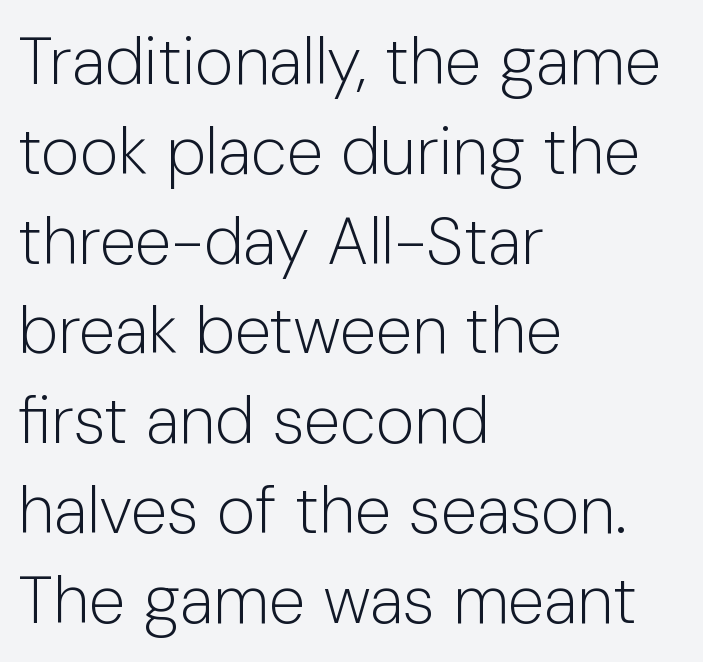
{"serif": "no", "italic": "no", "bold": "no", "weight": "light", "width": "normal", "stroke_contrast": "low", "x_height": "medium", "monospaced": "no", "underline": "no", "align": "left", "line_spacing": "normal", "line_spacing_ratio": 1.36, "letter_spacing": "normal", "letter_spacing_em": 0.0, "glyph_px": 66}
